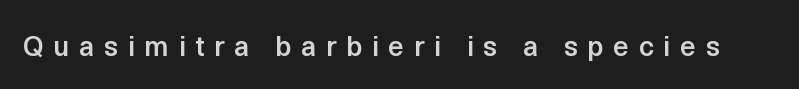
{"serif": "no", "italic": "no", "bold": "semi", "weight": "semibold", "width": "normal", "x_height": "medium", "monospaced": "no", "underline": "no", "letter_spacing": "wide", "letter_spacing_em": 0.34, "glyph_px": 28}
